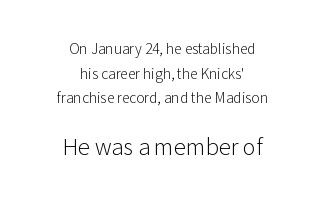
The image shows 22 px text type, upright; set centered, line spacing 1.76x, normal letter spacing, not underlined; the second (bottom) block is 1.57x larger.
